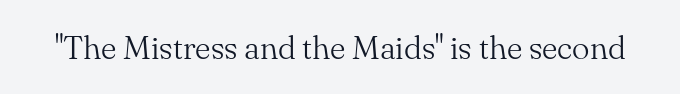
{"serif": "yes", "italic": "no", "bold": "no", "weight": "light", "width": "normal", "stroke_contrast": "medium", "x_height": "small", "monospaced": "no", "underline": "no", "letter_spacing": "normal", "letter_spacing_em": 0.0, "glyph_px": 33}
